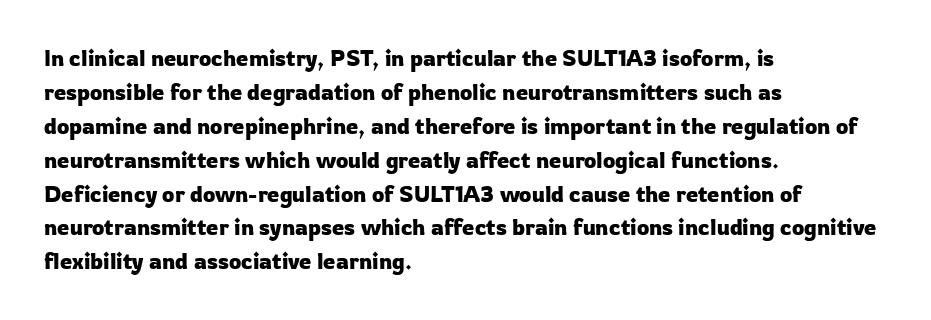
The image shows 22 px text type, upright; set left-aligned, normal line spacing (1.54x), normal letter spacing, not underlined.
